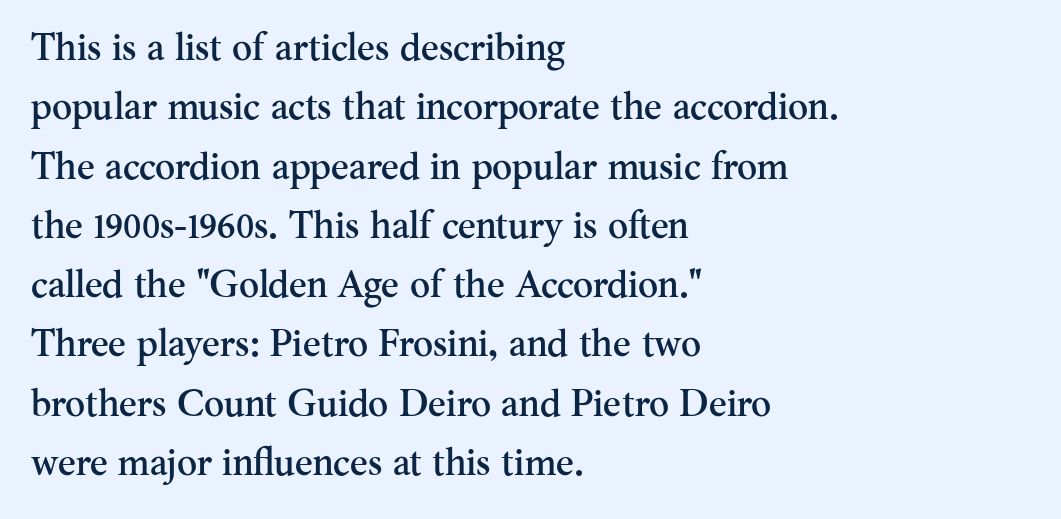
The space beneath each line is pristine and unruled. It's the straight-up-and-down kind of type. Character widths vary here, with narrow letters taking less room than wide ones. You could call the tracking neutral — neither tight nor loose. Letterform terminals end in serifs throughout the passage.
